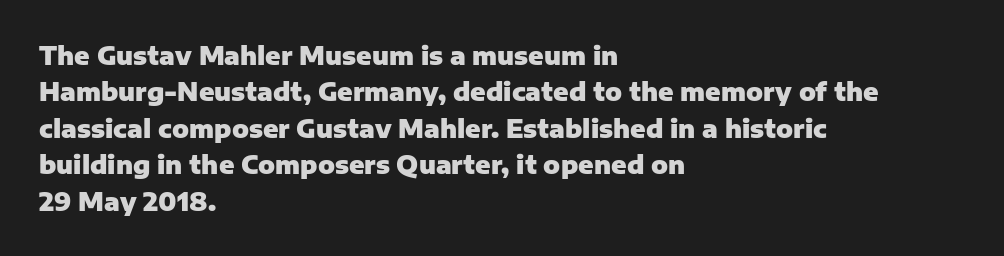
The image shows 25 px bold type, upright; set left-aligned, normal line spacing (1.46x), normal letter spacing, not underlined.
